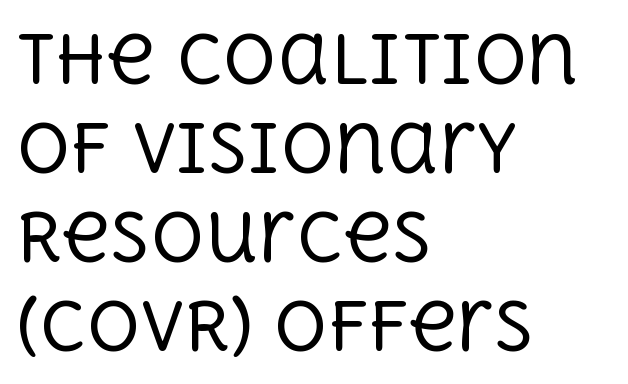
{"serif": "yes", "italic": "no", "bold": "no", "weight": "regular", "width": "normal", "x_height": "large", "monospaced": "no", "underline": "no", "align": "left", "line_spacing": "normal", "line_spacing_ratio": 1.35, "letter_spacing": "normal", "letter_spacing_em": 0.0, "glyph_px": 66}
